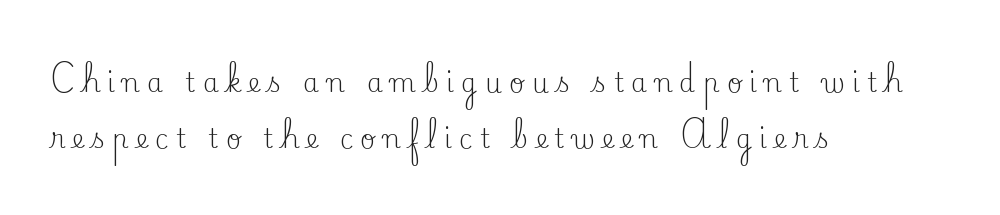
The image shows 26 px text type, upright; set left-aligned, loose line spacing (2.14x), unusually wide letter spacing (+0.28 em), not underlined.
